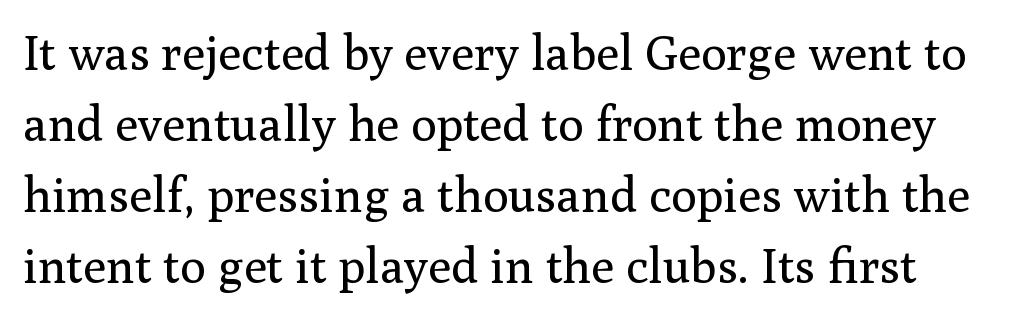
The cut favours lightness, reaching ordinary text weight at its darkest. The rendering uses natural spacing where letterforms have individual widths. Look at the tracking — it's just the regular setting, nothing added. Ascenders rise straight up at ninety degrees. The space beneath each line is pristine and unruled. I'd call this a serif setting — the letters wear small feet.
